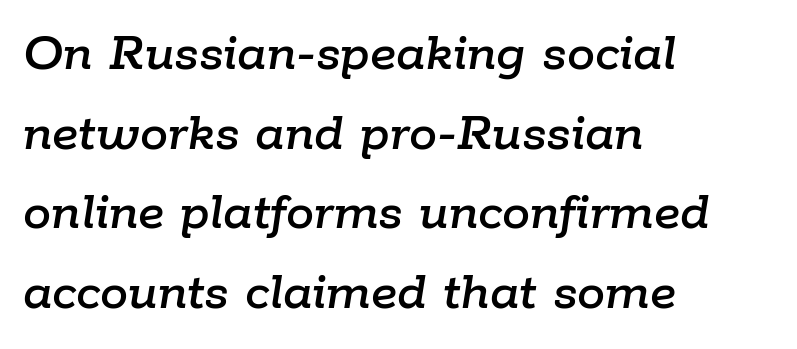
Q: Is the text italic (slanted)? A: Yes, it leans right by about 9 degrees.
Q: Is the text underlined? A: No.
Q: How is the paragraph aligned? A: Left-aligned.
Q: Is the spacing between letters normal or unusually wide? A: Normal.
Q: Is the spacing between lines tight, normal or loose? A: Normal.
Q: Width (condensed, normal, or wide)? A: Normal.
Q: Stroke contrast? A: Low.
Q: x-height? A: Medium.
Q: Monospaced? A: No.
